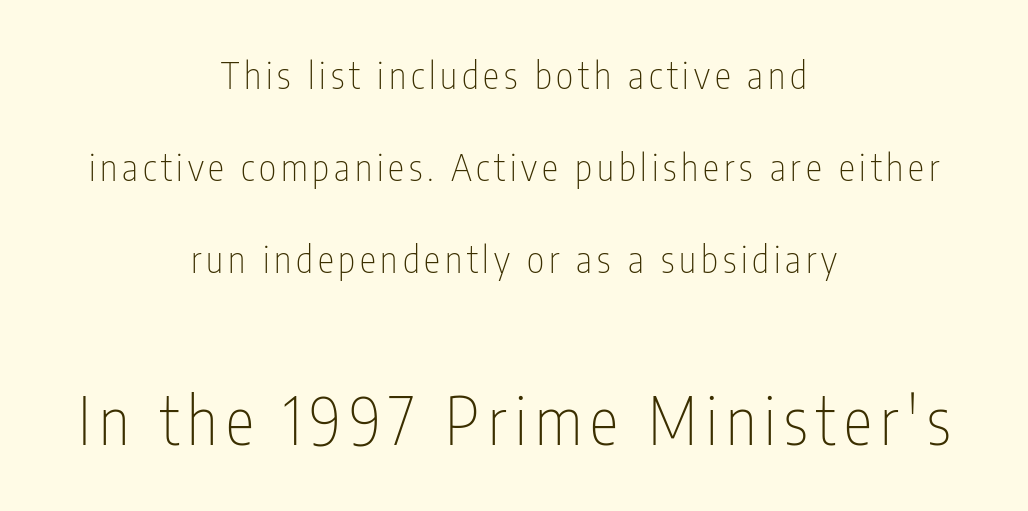
{"serif": "no", "italic": "no", "bold": "no", "weight": "thin", "width": "condensed", "stroke_contrast": "low", "x_height": "medium", "monospaced": "no", "underline": "no", "align": "center", "line_spacing": "loose", "line_spacing_ratio": 2.49, "larger_block": "second", "size_ratio": 1.76, "glyph_px": 65}
